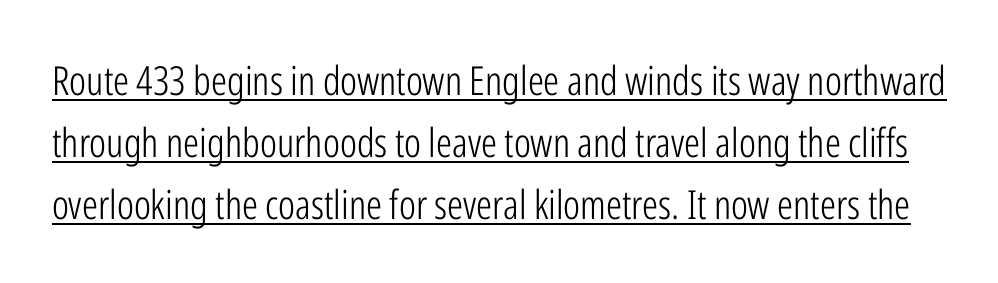
{"serif": "no", "italic": "no", "bold": "no", "weight": "light", "width": "condensed", "stroke_contrast": "low", "x_height": "medium", "monospaced": "no", "underline": "yes", "line_spacing": "normal", "line_spacing_ratio": 1.55, "letter_spacing": "normal", "letter_spacing_em": 0.0, "glyph_px": 40}
